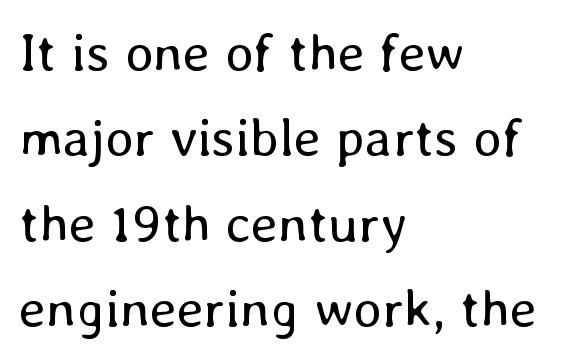
Honestly, the letter spacing is just normal — you wouldn't notice it. These lines are set flush left with a ragged right edge. The passage shown is typed in a proportional face where columns would drift. The lettering holds an erect, upright posture throughout.
